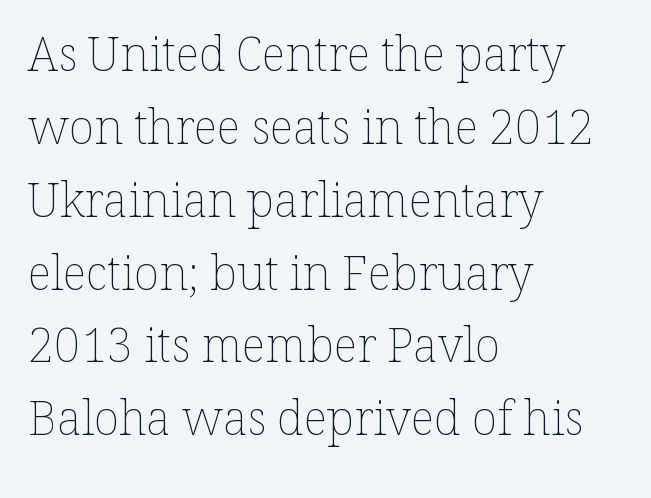
{"italic": "no", "bold": "no", "weight": "thin", "width": "normal", "stroke_contrast": "low", "x_height": "medium", "monospaced": "no", "underline": "no", "align": "left", "line_spacing": "normal", "line_spacing_ratio": 1.55, "letter_spacing": "normal", "letter_spacing_em": 0.0, "glyph_px": 47}
